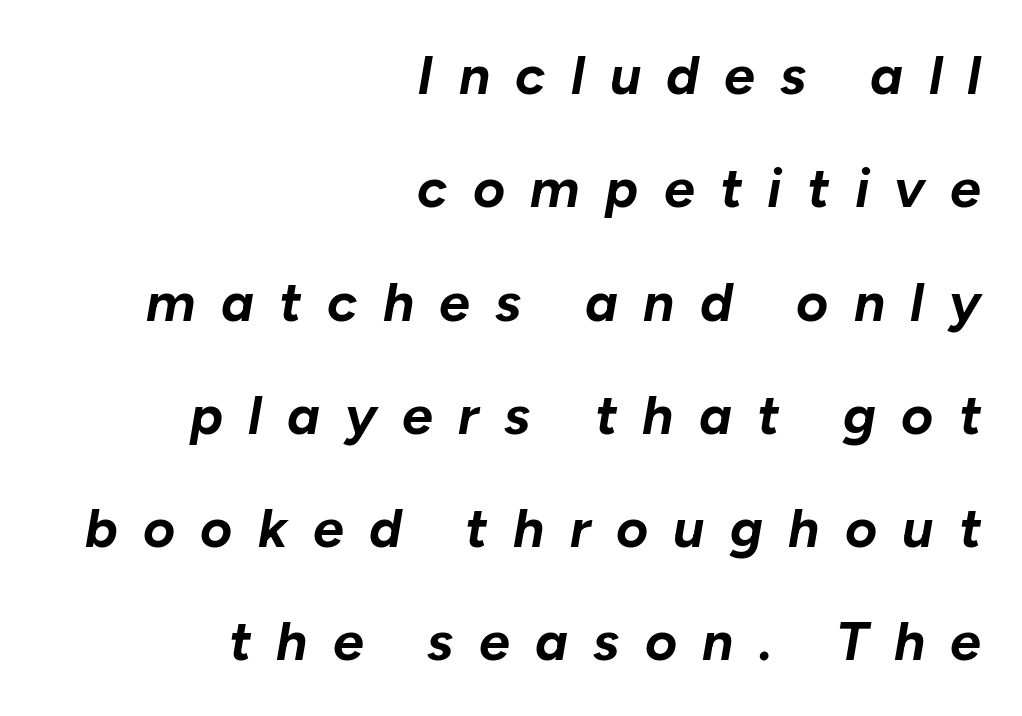
{"italic": "yes", "lean": "right", "slant_degrees": 10, "bold": "yes", "weight": "bold", "width": "normal", "stroke_contrast": "low", "x_height": "medium", "monospaced": "no", "underline": "no", "align": "right", "line_spacing": "loose", "line_spacing_ratio": 2.06, "letter_spacing": "wide", "letter_spacing_em": 0.46, "glyph_px": 55}
